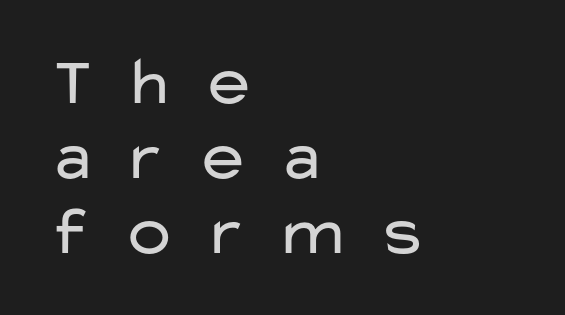
This block would grow much taller if given ordinary leading; it's compressed now. A typesetter would call this heavily tracked-out type. Posture: straight, roman, zero tilt. Each letter's strokes conclude bluntly, with no projecting serifs. Words float on clear page, feet unadorned.
